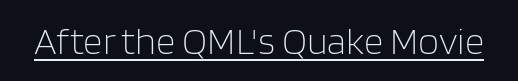
Q: Is the text bold? A: No.
Q: Is the text italic (slanted)? A: No, it is upright.
Q: Is the typeface a serif or a sans-serif typeface? A: Sans-serif.
Q: Is the text underlined? A: Yes.
Q: Is the spacing between letters normal or unusually wide? A: Normal.
Q: Width (condensed, normal, or wide)? A: Normal.
Q: Stroke contrast? A: Low.
Q: x-height? A: Large.
Q: Monospaced? A: No.
